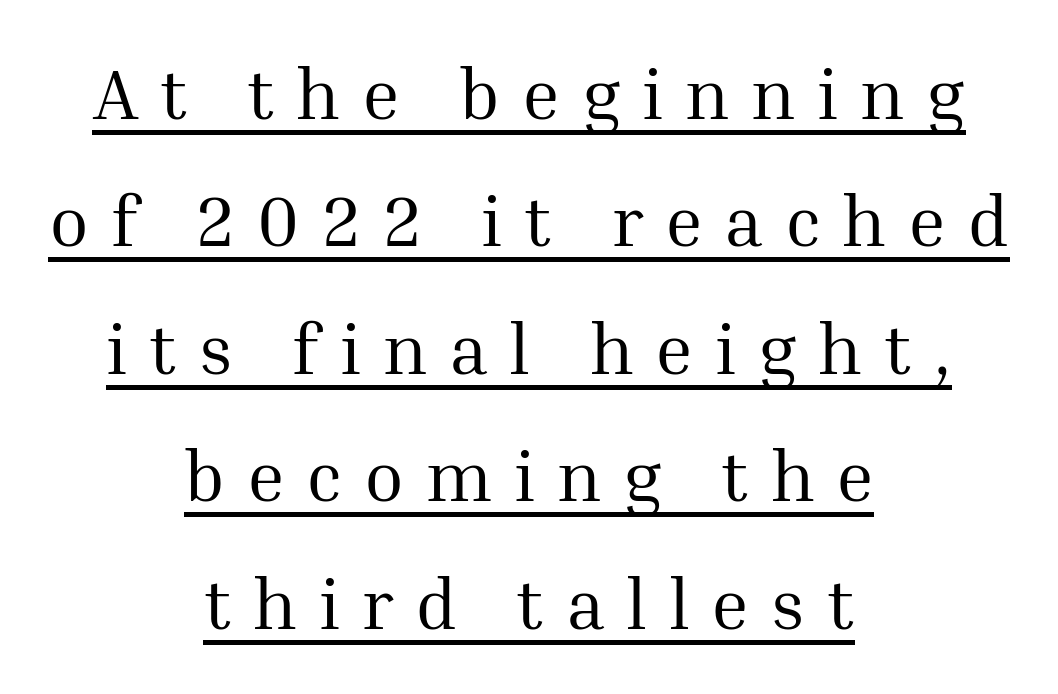
Each letter's strokes conclude with small projecting serifs. A light-to-regular cut is what we see here. A typesetter would call this proportional, since set widths differ per character. In CSS terms this would be text-align: center.
